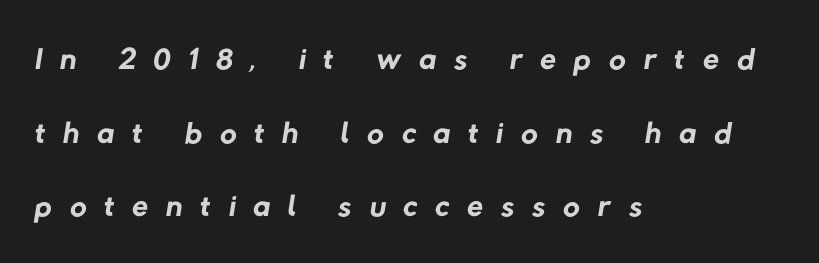
The image shows 46 px regular-weight sans-serif type; set left-aligned, normal line spacing (1.6x), unusually wide letter spacing (+0.39 em), not underlined; low stroke contrast and a medium x-height.
